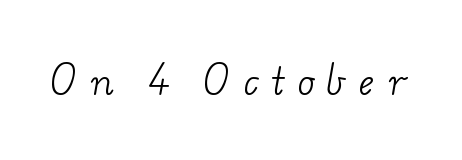
Q: Is the text bold? A: No.
Q: Is the typeface a serif or a sans-serif typeface? A: Serif.
Q: Is the text underlined? A: No.
Q: Is the spacing between letters normal or unusually wide? A: Unusually wide.
Q: Width (condensed, normal, or wide)? A: Wide.
Q: Stroke contrast? A: Low.
Q: x-height? A: Small.
Q: Monospaced? A: No.
